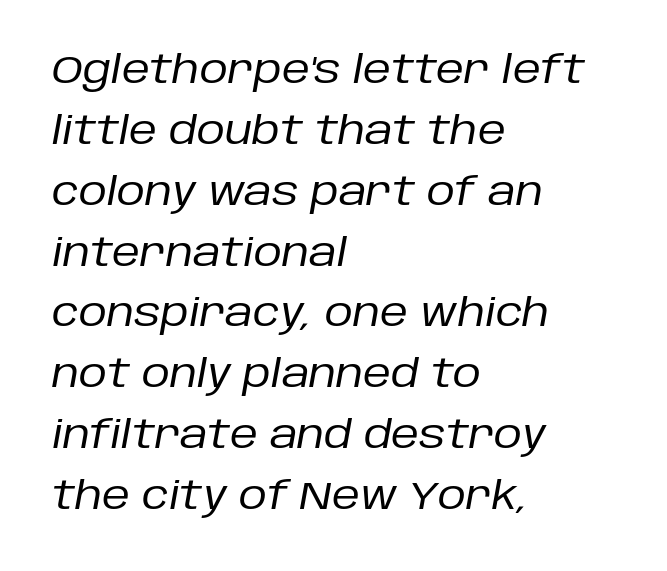
The image shows 39 px regular-weight type, italic (leaning right); set left-aligned, normal line spacing (1.56x), normal letter spacing, not underlined; low stroke contrast and a large x-height.
